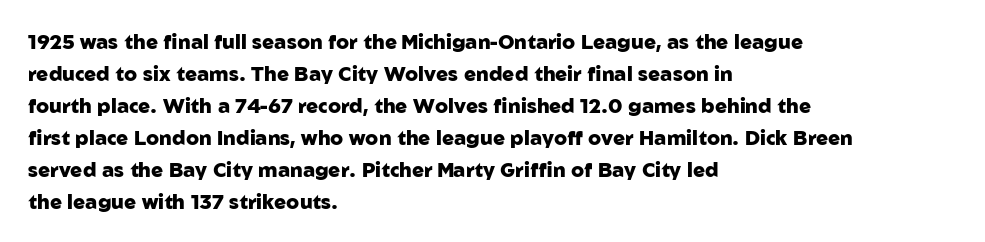
{"italic": "no", "bold": "yes", "underline": "no", "align": "left", "line_spacing": "normal", "line_spacing_ratio": 1.6, "letter_spacing": "normal", "letter_spacing_em": 0.0, "glyph_px": 20}
